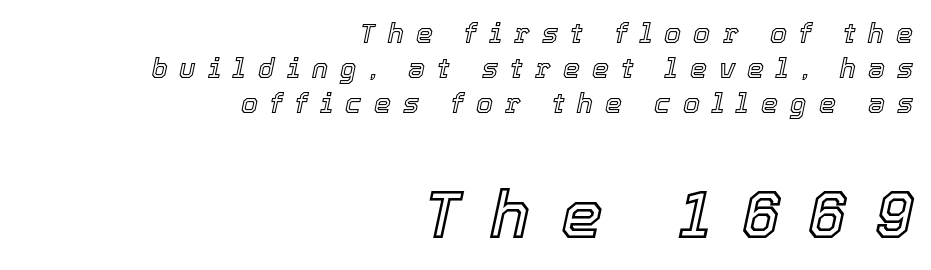
{"italic": "yes", "lean": "right", "slant_degrees": 12, "width": "normal", "x_height": "medium", "monospaced": "no", "underline": "no", "align": "right", "line_spacing": "normal", "line_spacing_ratio": 1.3, "letter_spacing": "wide", "letter_spacing_em": 0.45, "larger_block": "second", "size_ratio": 2.48, "glyph_px": 67}
